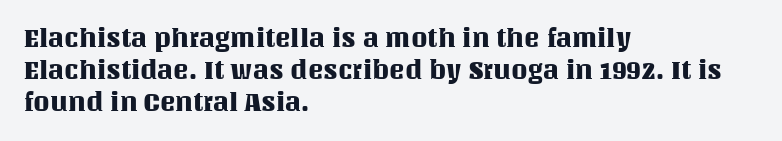
The image shows 26 px text type, upright; set left-aligned, line spacing 1.23x, normal letter spacing, not underlined.
